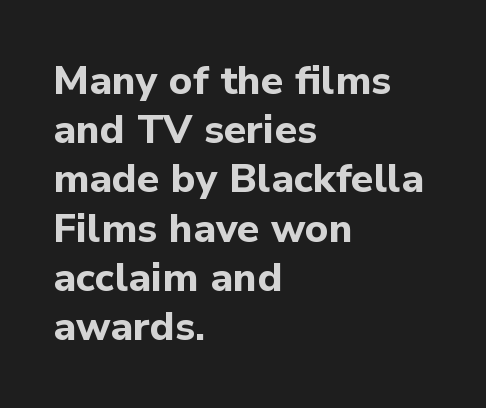
Q: Is the text bold? A: Yes.
Q: Is the text italic (slanted)? A: No, it is upright.
Q: Is the typeface a serif or a sans-serif typeface? A: Sans-serif.
Q: Is the text underlined? A: No.
Q: How is the paragraph aligned? A: Left-aligned.
Q: Is the spacing between letters normal or unusually wide? A: Normal.
Q: Width (condensed, normal, or wide)? A: Normal.
Q: Stroke contrast? A: Low.
Q: x-height? A: Medium.
Q: Monospaced? A: No.
